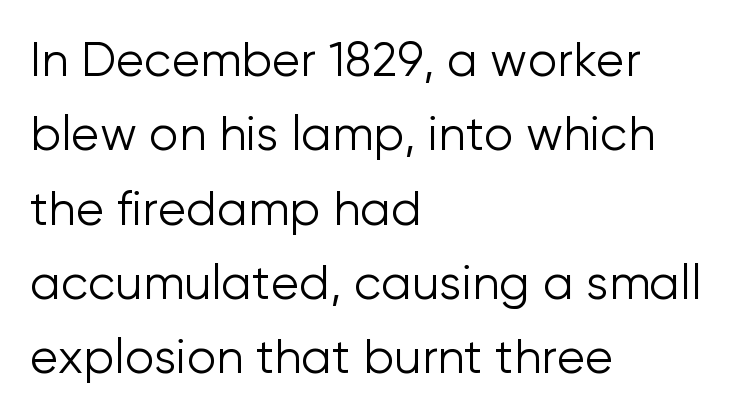
The font family rendered here belongs to the sans-serif group. Counters stay open thanks to moderate or lighter strokes. The typography opts for an upright posture over an oblique one. Spacing verdict: proportional, widths tailored to each character.
